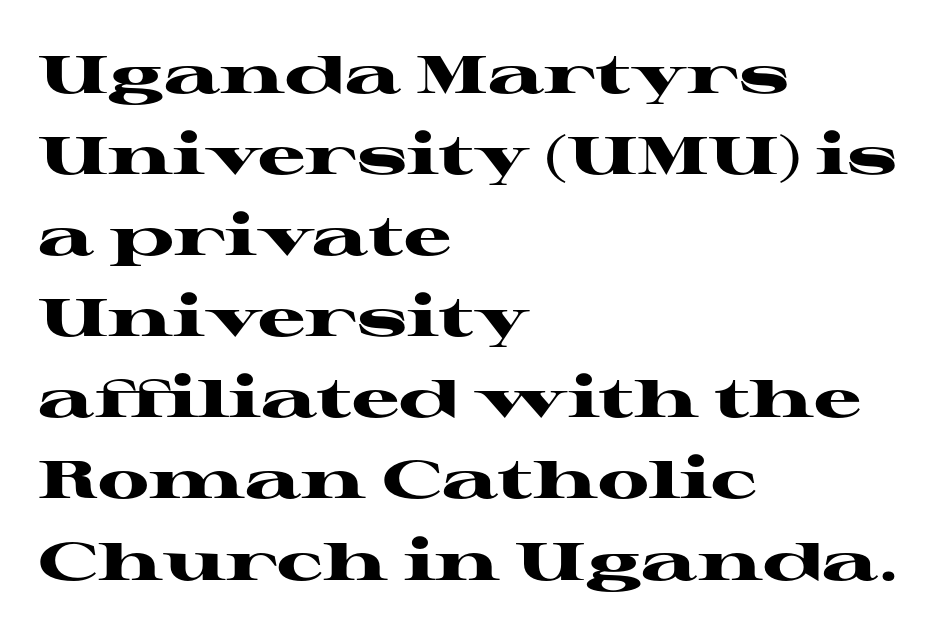
The rendering uses a moderate line-height, typical for paragraphs. The lettering stays uniformly vertical, giving the passage a roman look. In terms of letterspacing, this is plain default setting. Do the characters align in a grid? No, the font is proportional. These lines stack with their left ends in a neat column. Letterform terminals end in serifs throughout the passage.
